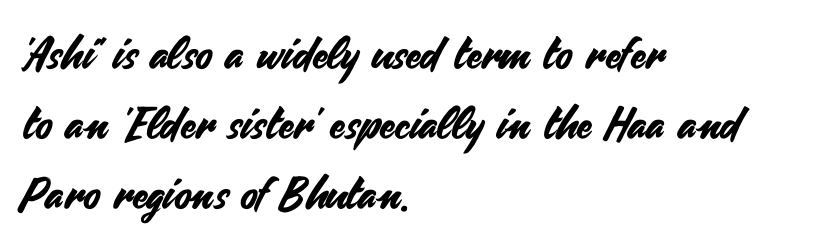
{"serif": "no", "width": "normal", "stroke_contrast": "medium", "x_height": "small", "monospaced": "no", "underline": "no", "align": "left", "line_spacing": "normal", "line_spacing_ratio": 1.59, "letter_spacing": "normal", "letter_spacing_em": 0.0, "glyph_px": 44}
